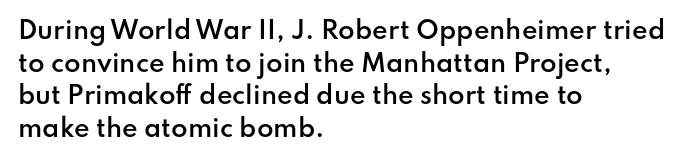
The image shows 24 px text type, upright; set left-aligned, normal line spacing (1.36x), normal letter spacing, not underlined.
